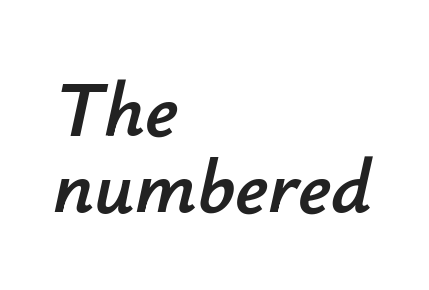
Q: Is the text italic (slanted)? A: Yes, it leans right by about 12 degrees.
Q: Is the text underlined? A: No.
Q: How is the paragraph aligned? A: Left-aligned.
Q: Is the spacing between letters normal or unusually wide? A: Normal.
Q: Is the spacing between lines tight, normal or loose? A: Tight.
Q: Width (condensed, normal, or wide)? A: Normal.
Q: Stroke contrast? A: Low.
Q: x-height? A: Small.
Q: Monospaced? A: No.
